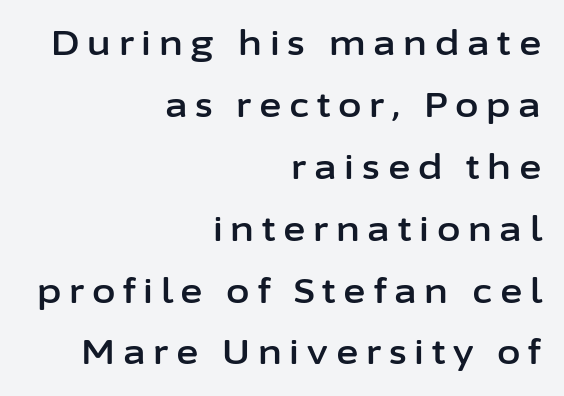
What kind of face is this? One without serifs — a sans. The words here are not underlined. Italic: no, the glyphs are upright roman. Looks like regular typesetting: each glyph gets only the width it needs. The compositor pushed each line to the right boundary.
